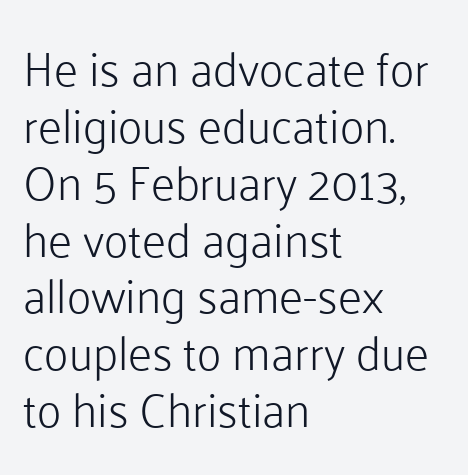
The image shows 47 px light sans-serif type, upright; set left-aligned, line spacing 1.21x, normal letter spacing, not underlined; low stroke contrast and a medium x-height.
